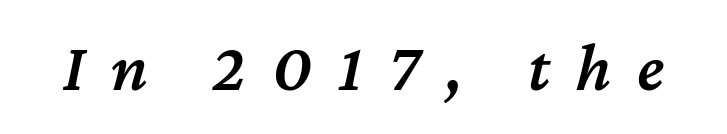
Q: Is the text bold? A: Semi-bold.
Q: Is the text italic (slanted)? A: Yes, it leans right by about 12 degrees.
Q: Is the text underlined? A: No.
Q: Is the spacing between letters normal or unusually wide? A: Unusually wide.
Q: Width (condensed, normal, or wide)? A: Normal.
Q: Stroke contrast? A: Medium.
Q: x-height? A: Medium.
Q: Monospaced? A: No.
